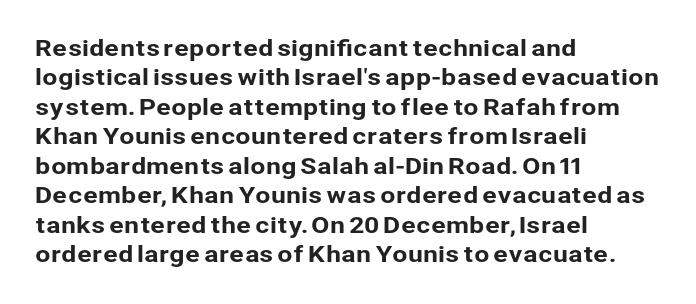
Reading down the block, your eye returns to a fixed left position each line. The type sits square on the baseline with zero lean. The space directly below the letters is spotless. Notice how descenders clear the ascenders below comfortably — that's standard leading. Each word holds together tightly as a unit, with standard inter-letter gaps.
